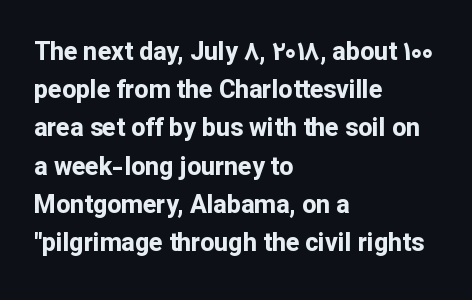
Lines of text with bare space underneath. Quick note: interline space is typical. The line texture is even and compact thanks to regular tracking. The letters stand straight up with perfectly vertical stems. I'd describe the lettering as bold — thick and assertive.
